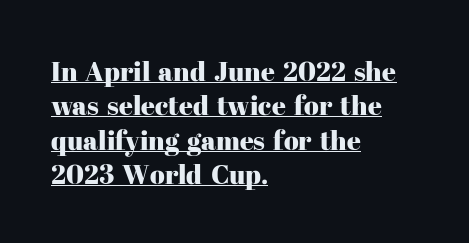
Casual observation: everything's shoved over to the left. A typesetter would call this zero additional tracking. Every stem runs plumb, perpendicular to the baseline. Compared with undecorated copy, this sample adds a rule below the words. Each new line begins a customary step beneath the previous one.
